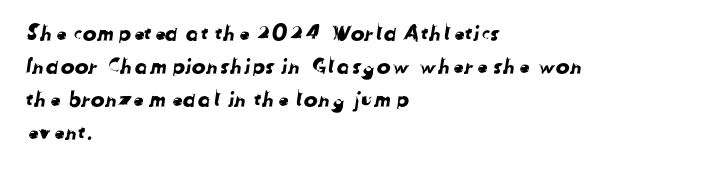
{"underline": "no", "align": "left", "line_spacing": "normal", "line_spacing_ratio": 1.57, "letter_spacing": "normal", "letter_spacing_em": 0.0, "glyph_px": 21}
